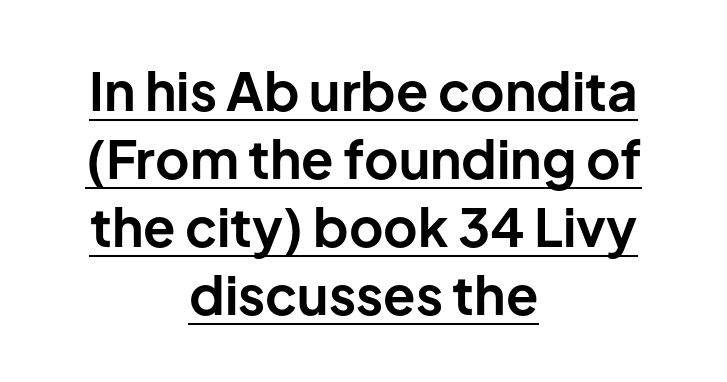
You could not count columns in this text — the font is proportionally spaced. The font is running at its bold setting. The face used here is a sans, in the tradition of grotesques and geometrics. Normally led — the rows are evenly, conventionally spaced. Every row of glyphs is offset so its center matches the block's center. Beneath each row of characters lies a ruled line.
